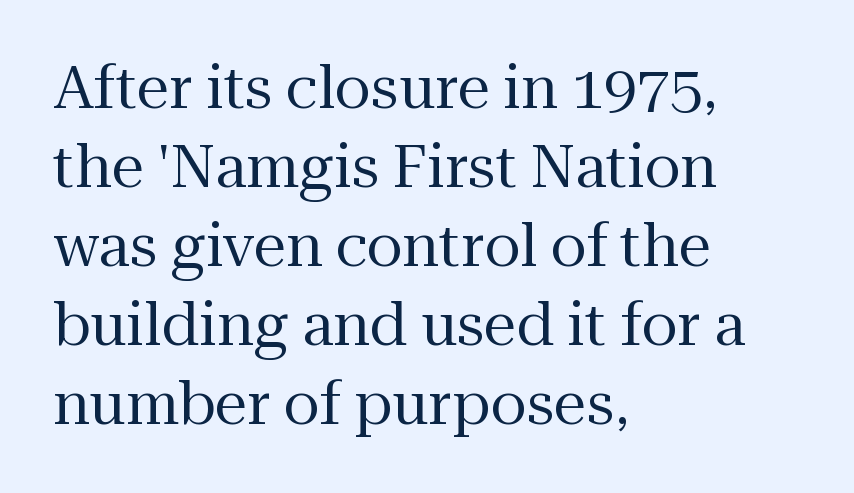
Q: Is the text bold? A: No.
Q: Is the text italic (slanted)? A: No, it is upright.
Q: Is the typeface a serif or a sans-serif typeface? A: Serif.
Q: Is the text underlined? A: No.
Q: How is the paragraph aligned? A: Left-aligned.
Q: Is the spacing between letters normal or unusually wide? A: Normal.
Q: Is the spacing between lines tight, normal or loose? A: Normal.
Q: Width (condensed, normal, or wide)? A: Normal.
Q: Stroke contrast? A: Medium.
Q: x-height? A: Medium.
Q: Monospaced? A: No.
